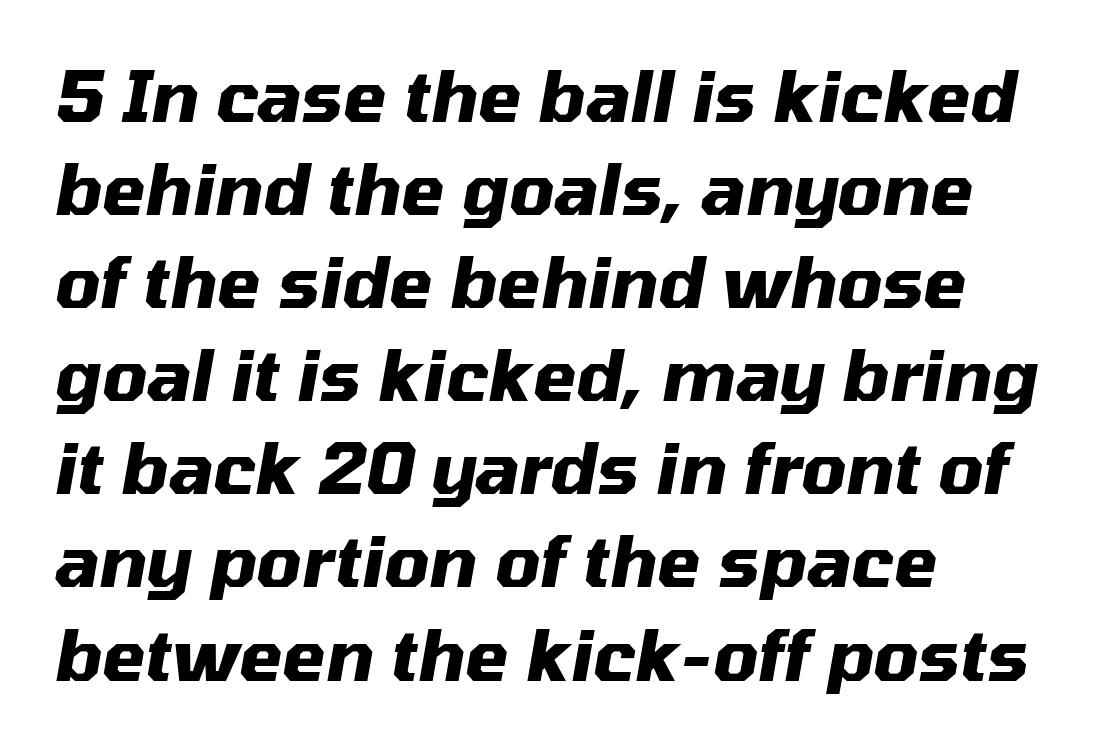
{"italic": "yes", "lean": "right", "slant_degrees": 10, "bold": "yes", "weight": "heavy", "width": "normal", "stroke_contrast": "medium", "x_height": "medium", "monospaced": "no", "underline": "no", "align": "left", "line_spacing": "normal", "line_spacing_ratio": 1.33, "letter_spacing": "normal", "letter_spacing_em": 0.0, "glyph_px": 70}
